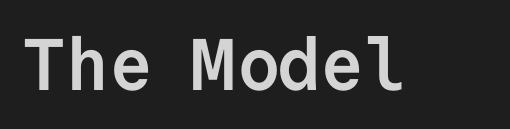
The space directly below the letters is spotless. On the weight axis this lands at bold, roughly 700. A typesetter would call this monospace, since all characters share one set width. To sum up the face: it is a sans, with no serifs. Nope, not italic — everything's standing straight. Tracking value appears to be zero — textbook default spacing.
